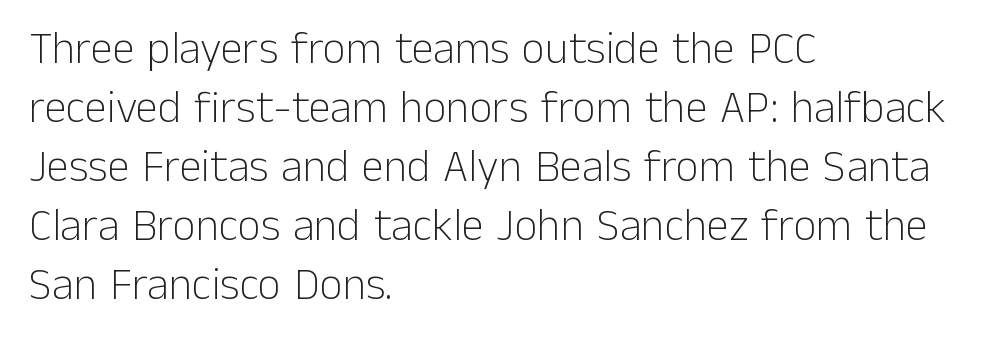
{"serif": "no", "italic": "no", "bold": "no", "weight": "light", "width": "normal", "stroke_contrast": "low", "x_height": "medium", "monospaced": "no", "underline": "no", "align": "left", "line_spacing": "normal", "line_spacing_ratio": 1.31, "letter_spacing": "normal", "letter_spacing_em": 0.0, "glyph_px": 45}
